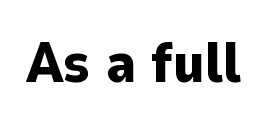
Clear beneath every line of the passage. This sample has the flowing, uneven cadence of proportional lettering. This rendering employs a face without finishing strokes, i.e., a sans-serif. Thick stems and heavy bowls — unmistakably bold.
